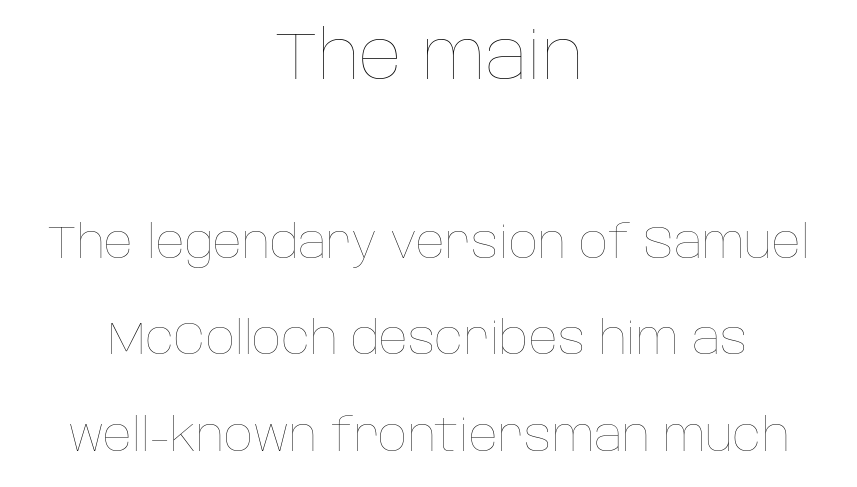
{"italic": "no", "bold": "no", "weight": "thin", "width": "normal", "stroke_contrast": "low", "x_height": "large", "monospaced": "no", "underline": "no", "align": "center", "line_spacing": "loose", "line_spacing_ratio": 2.14, "letter_spacing": "normal", "letter_spacing_em": 0.0, "larger_block": "first", "size_ratio": 1.49, "glyph_px": 67}
